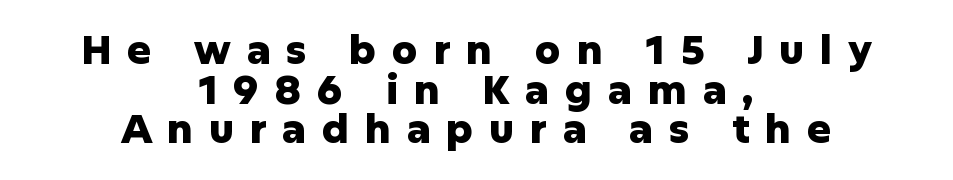
Q: Is the text bold? A: Yes.
Q: Is the text italic (slanted)? A: No, it is upright.
Q: Is the typeface a serif or a sans-serif typeface? A: Sans-serif.
Q: Is the text underlined? A: No.
Q: How is the paragraph aligned? A: Centered.
Q: Is the spacing between letters normal or unusually wide? A: Unusually wide.
Q: Is the spacing between lines tight, normal or loose? A: Tight.
Q: Width (condensed, normal, or wide)? A: Normal.
Q: Stroke contrast? A: Low.
Q: x-height? A: Medium.
Q: Monospaced? A: No.
